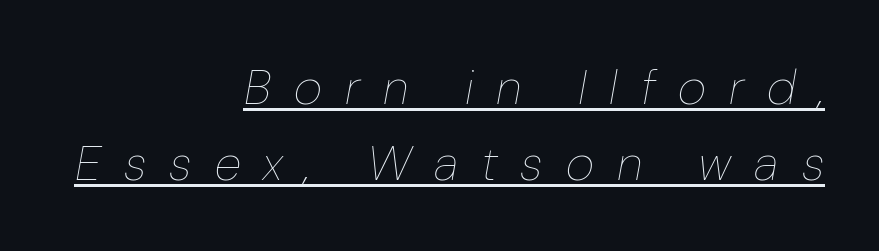
The image shows 49 px thin type, italic (leaning right); set right-aligned, normal line spacing (1.55x), unusually wide letter spacing (+0.47 em), underlined; low stroke contrast and a medium x-height.
